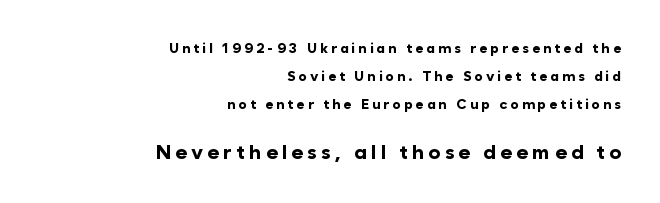
{"italic": "no", "bold": "yes", "underline": "no", "align": "right", "line_spacing": "loose", "line_spacing_ratio": 1.99, "letter_spacing": "wide", "letter_spacing_em": 0.21, "larger_block": "second", "size_ratio": 1.43, "glyph_px": 20}
